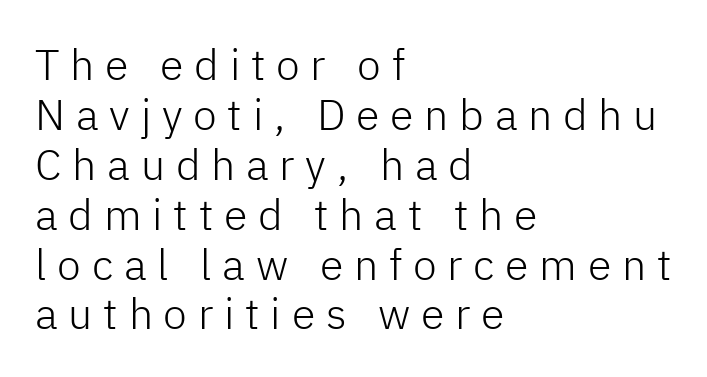
{"serif": "no", "italic": "no", "bold": "no", "weight": "light", "width": "normal", "stroke_contrast": "low", "x_height": "medium", "monospaced": "no", "underline": "no", "align": "left", "line_spacing_ratio": 1.16, "letter_spacing": "wide", "letter_spacing_em": 0.25, "glyph_px": 43}
